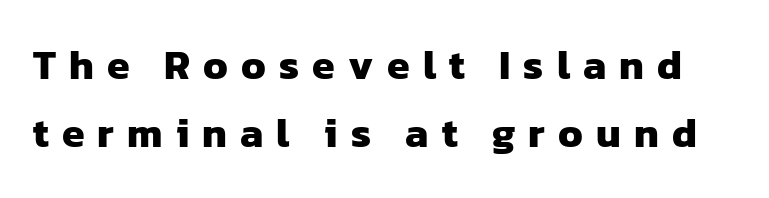
{"serif": "no", "bold": "yes", "weight": "heavy", "width": "normal", "stroke_contrast": "low", "x_height": "medium", "monospaced": "no", "underline": "no", "line_spacing": "normal", "line_spacing_ratio": 1.67, "letter_spacing": "wide", "letter_spacing_em": 0.32, "glyph_px": 41}
